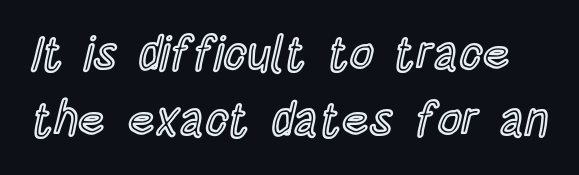
The image shows 47 px condensed type; set normal line spacing (1.41x), normal letter spacing, not underlined; a large x-height.
